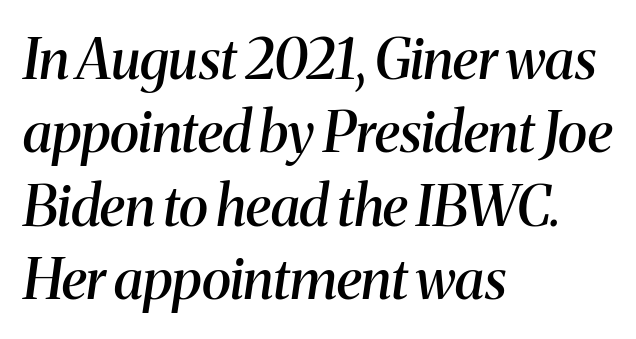
Q: Is the text bold? A: Semi-bold.
Q: Is the text italic (slanted)? A: Yes, it leans right by about 8 degrees.
Q: Is the typeface a serif or a sans-serif typeface? A: Serif.
Q: Is the text underlined? A: No.
Q: How is the paragraph aligned? A: Left-aligned.
Q: Is the spacing between letters normal or unusually wide? A: Normal.
Q: Is the spacing between lines tight, normal or loose? A: Normal.
Q: Width (condensed, normal, or wide)? A: Normal.
Q: Stroke contrast? A: Medium.
Q: x-height? A: Medium.
Q: Monospaced? A: No.
